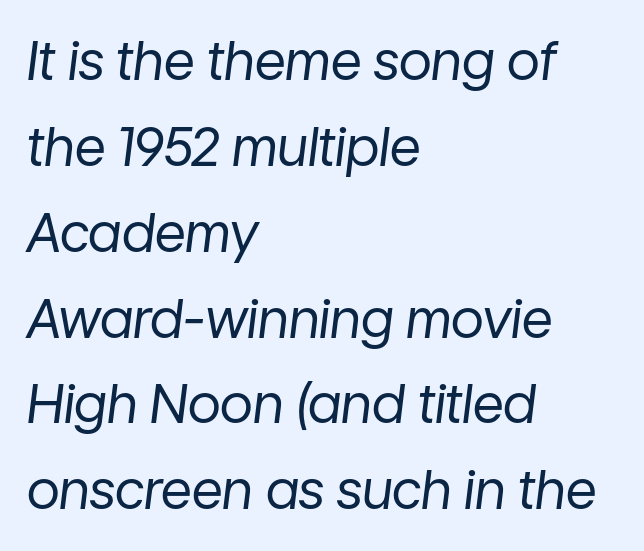
{"italic": "yes", "lean": "right", "slant_degrees": 7, "bold": "no", "weight": "regular", "width": "normal", "stroke_contrast": "low", "x_height": "medium", "monospaced": "no", "underline": "no", "align": "left", "line_spacing": "normal", "line_spacing_ratio": 1.59, "letter_spacing": "normal", "letter_spacing_em": 0.0, "glyph_px": 54}
